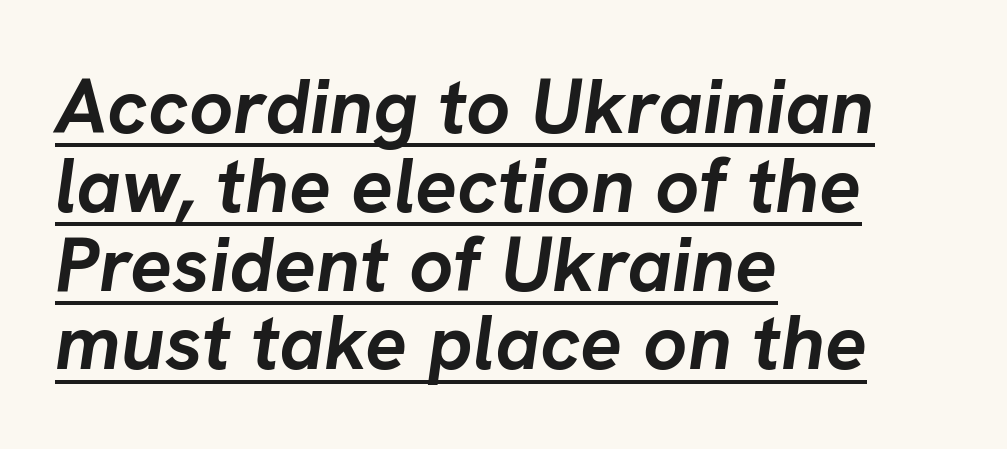
{"italic": "yes", "lean": "right", "slant_degrees": 8, "bold": "yes", "weight": "semibold", "width": "normal", "stroke_contrast": "low", "x_height": "medium", "monospaced": "no", "underline": "yes", "align": "left", "line_spacing": "tight", "line_spacing_ratio": 1.01, "letter_spacing": "normal", "letter_spacing_em": 0.0, "glyph_px": 78}
